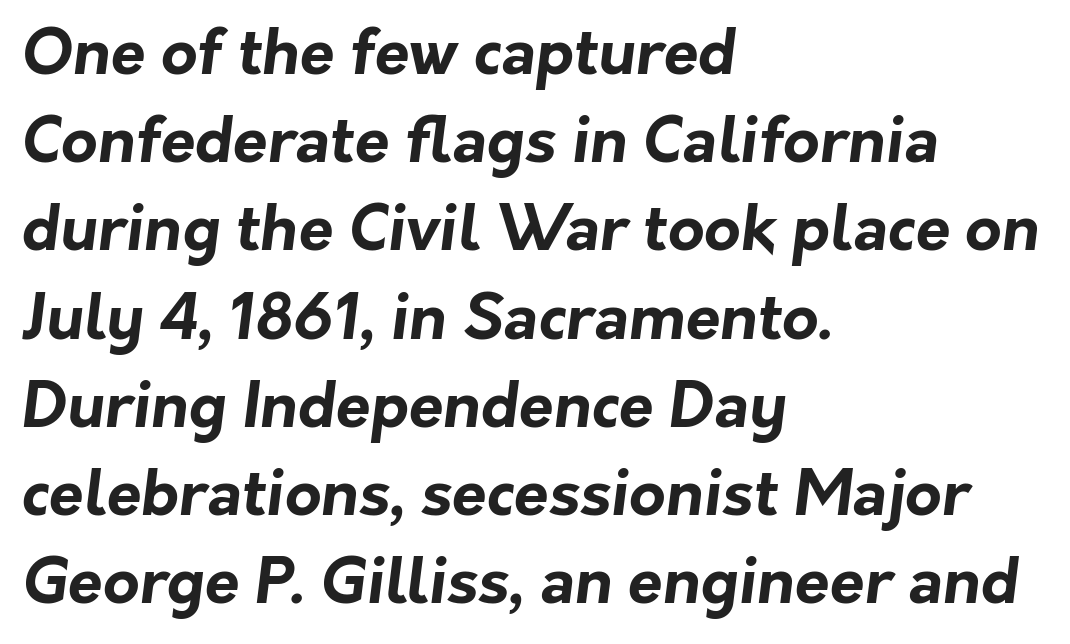
{"serif": "no", "bold": "yes", "weight": "bold", "width": "normal", "stroke_contrast": "low", "x_height": "medium", "monospaced": "no", "underline": "no", "align": "left", "line_spacing": "normal", "line_spacing_ratio": 1.4, "letter_spacing": "normal", "letter_spacing_em": 0.0, "glyph_px": 63}
